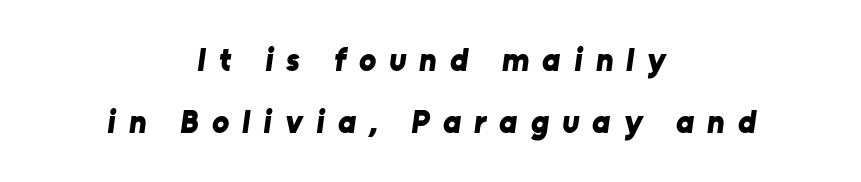
The passage shown is emphatically bold. The horizontal fit of the characters is loose and conspicuously gappy. A great deal of white space separates one row of letters from the next. Where is the straight margin? There isn't one; the lines are centered.
